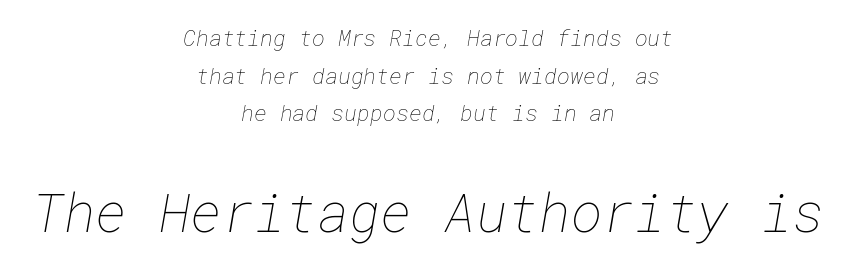
The image shows 54 px thin type; set centered, line spacing 1.71x, normal letter spacing, not underlined; the second (bottom) block is 2.45x larger; low stroke contrast and a medium x-height.
